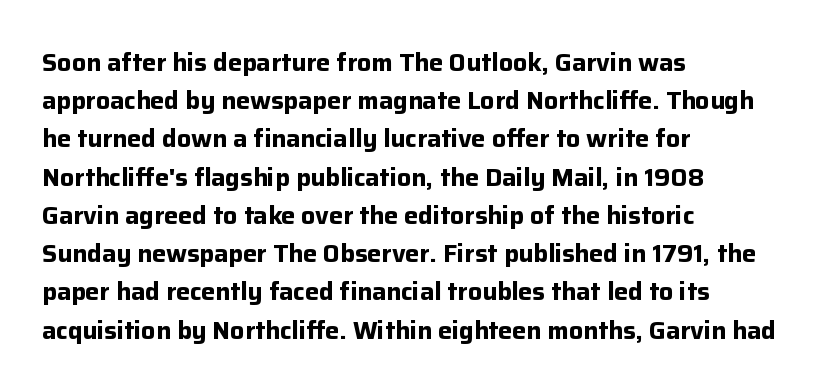
Q: Is the text bold? A: Yes.
Q: Is the text italic (slanted)? A: No, it is upright.
Q: Is the text underlined? A: No.
Q: How is the paragraph aligned? A: Left-aligned.
Q: Is the spacing between letters normal or unusually wide? A: Normal.
Q: Is the spacing between lines tight, normal or loose? A: Normal.
